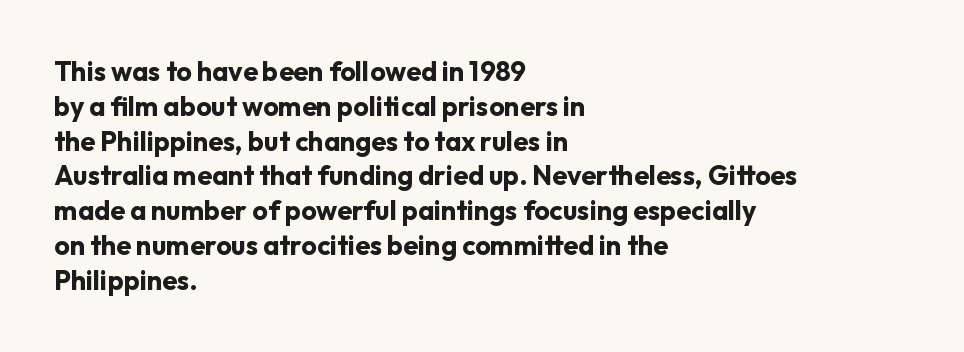
The words here are not underlined. Style check: upright. Typesetter's note: full bold, strokes at maximum text heaviness. Left-aligned paragraph, ragged on the right. One glance says typical: line gaps are just what's usual. Look at the tracking — it's just the regular setting, nothing added.
